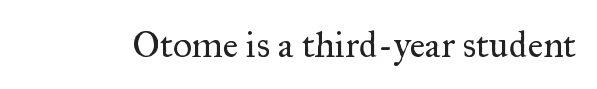
Q: Is the text bold? A: No.
Q: Is the text italic (slanted)? A: No, it is upright.
Q: Is the typeface a serif or a sans-serif typeface? A: Serif.
Q: Is the text underlined? A: No.
Q: Is the spacing between letters normal or unusually wide? A: Normal.
Q: Width (condensed, normal, or wide)? A: Normal.
Q: Stroke contrast? A: Medium.
Q: x-height? A: Small.
Q: Monospaced? A: No.
